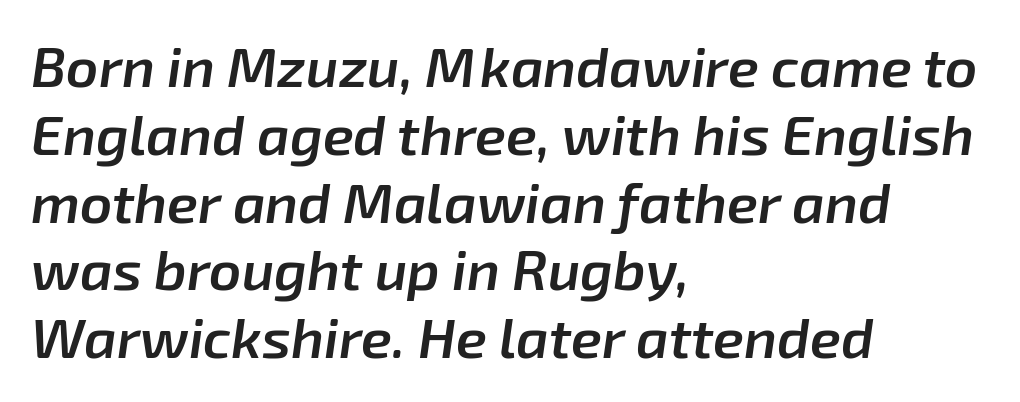
The foot of each line stays bare and open. Proportional: the letters do not fall into vertical columns. Does the copy run flush right? No — it runs flush left. The font is running at a semibold setting, under full bold. Tall strokes in this sample are angled rather than plumb.
